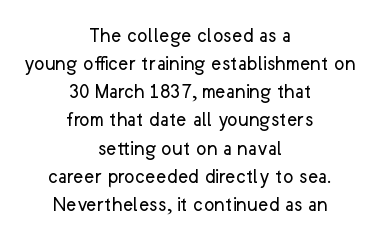
The image shows 22 px text type, upright; set centered, normal line spacing (1.28x), normal letter spacing, not underlined.
